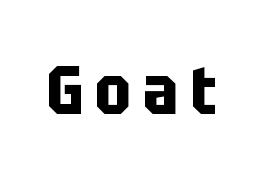
This is roman type, the default non-slanted kind. This sample has the flowing, uneven cadence of proportional lettering. The text was rendered using a sans face with plain stroke endings. The rendering uses a bold face; every stroke is thick and dark.
